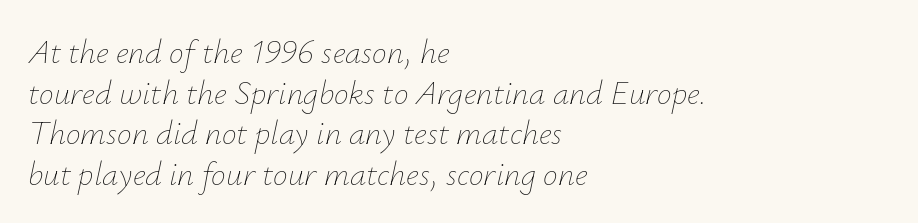
{"italic": "yes", "lean": "right", "slant_degrees": 12, "bold": "no", "weight": "thin", "width": "normal", "stroke_contrast": "low", "x_height": "small", "monospaced": "no", "underline": "no", "align": "left", "line_spacing_ratio": 1.23, "letter_spacing": "normal", "letter_spacing_em": 0.0, "glyph_px": 33}
